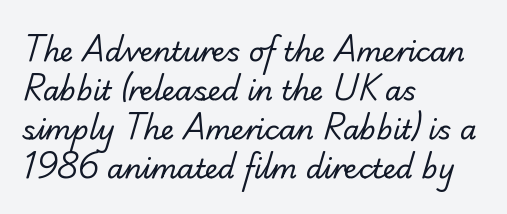
The image shows 27 px text type; set left-aligned, normal line spacing (1.44x), normal letter spacing, not underlined.
